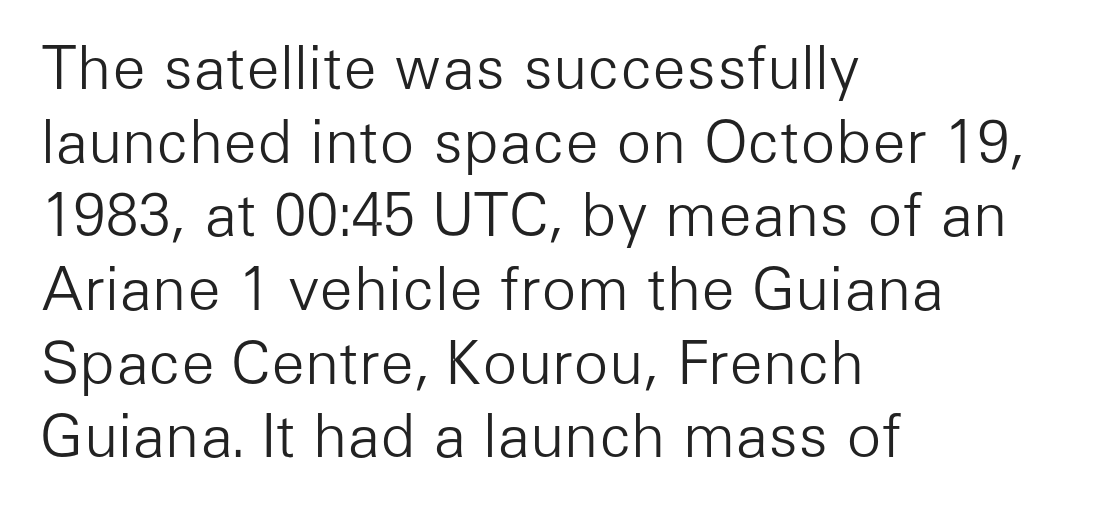
Notice how the stems are strictly vertical — no italics here. The horizontal fit of the characters is conventional and even. Is there much room between lines? A standard amount, neither cramped nor airy. What kind of face is this? One without serifs — a sans. A light-to-regular cut is what we see here. The rendering uses natural spacing where letterforms have individual widths.
